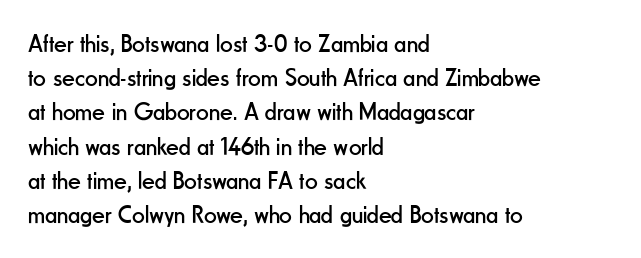
{"italic": "no", "bold": "no", "underline": "no", "align": "left", "line_spacing": "normal", "line_spacing_ratio": 1.37, "letter_spacing": "normal", "letter_spacing_em": 0.0, "glyph_px": 25}
